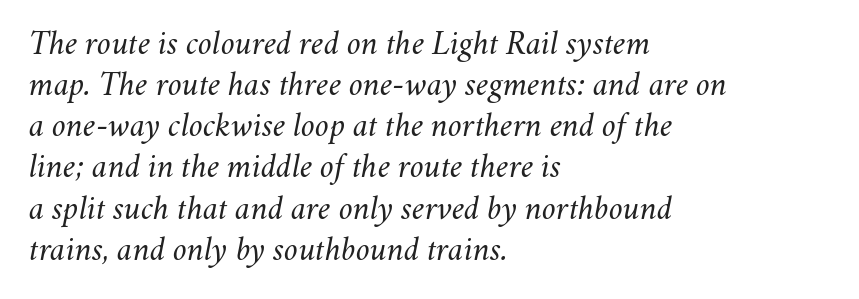
Each stroke keeps to a modest, everyday thickness or less. Each letter keeps its own natural width here, so spacing adapts to shape. Visually the block forms a straight wall on the left and a jagged coastline on the right. Yep, that's italic — everything's leaning.
